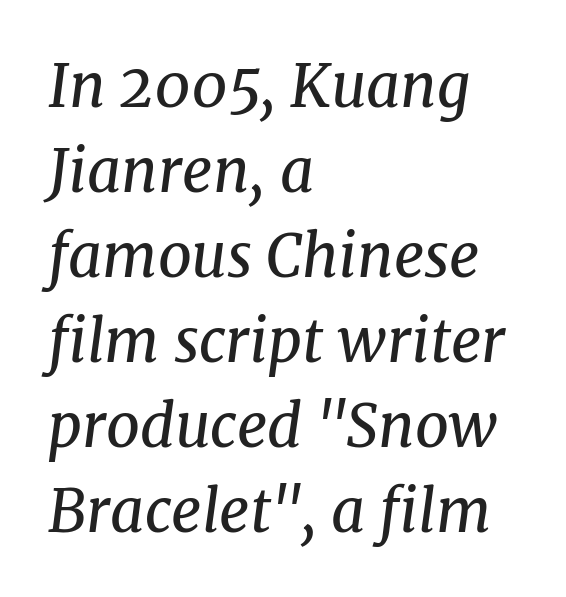
Q: Is the text bold? A: No.
Q: Is the text italic (slanted)? A: Yes, it leans right by about 8 degrees.
Q: Is the typeface a serif or a sans-serif typeface? A: Serif.
Q: Is the text underlined? A: No.
Q: How is the paragraph aligned? A: Left-aligned.
Q: Is the spacing between letters normal or unusually wide? A: Normal.
Q: Is the spacing between lines tight, normal or loose? A: Normal.
Q: Width (condensed, normal, or wide)? A: Normal.
Q: Stroke contrast? A: Medium.
Q: x-height? A: Medium.
Q: Monospaced? A: No.
